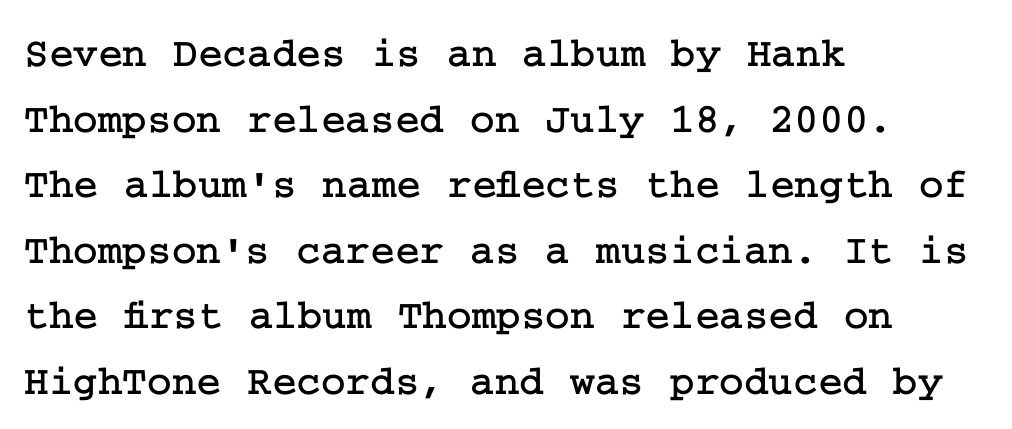
The image shows 42 px serif type, upright; set left-aligned, normal line spacing (1.56x), normal letter spacing, not underlined; low stroke contrast and a medium x-height.
